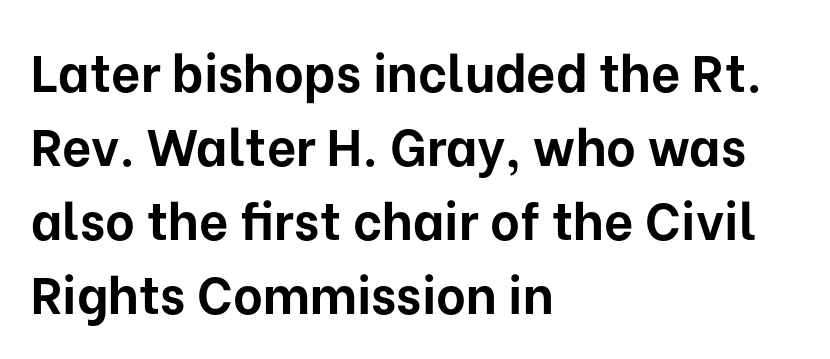
{"serif": "no", "italic": "no", "bold": "yes", "weight": "bold", "width": "normal", "stroke_contrast": "low", "x_height": "medium", "monospaced": "no", "underline": "no", "align": "left", "line_spacing": "normal", "line_spacing_ratio": 1.45, "letter_spacing": "normal", "letter_spacing_em": 0.0, "glyph_px": 51}
